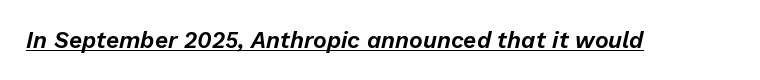
The image shows 23 px text type, italic (leaning right); set normal letter spacing, underlined.
